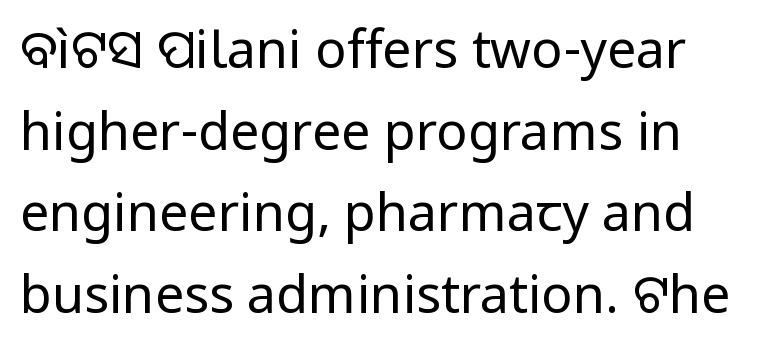
The image shows 52 px regular-weight sans-serif type, upright; set normal line spacing (1.57x), normal letter spacing, not underlined; low stroke contrast and a medium x-height.
